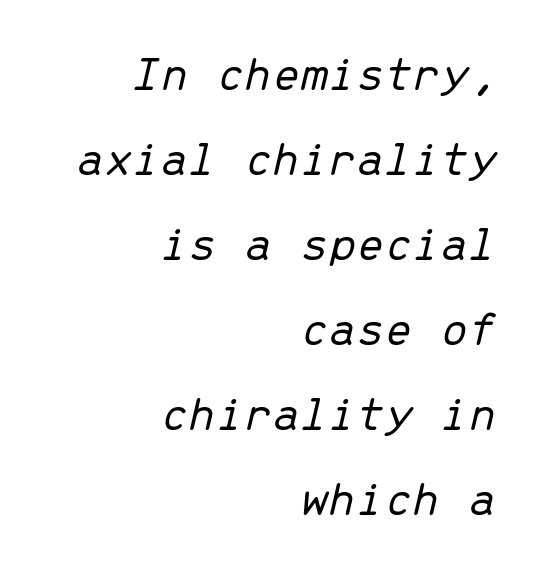
The image shows 50 px light type, italic (leaning right), monospaced; set right-aligned, normal line spacing (1.7x), normal letter spacing, not underlined; low stroke contrast and a medium x-height.
